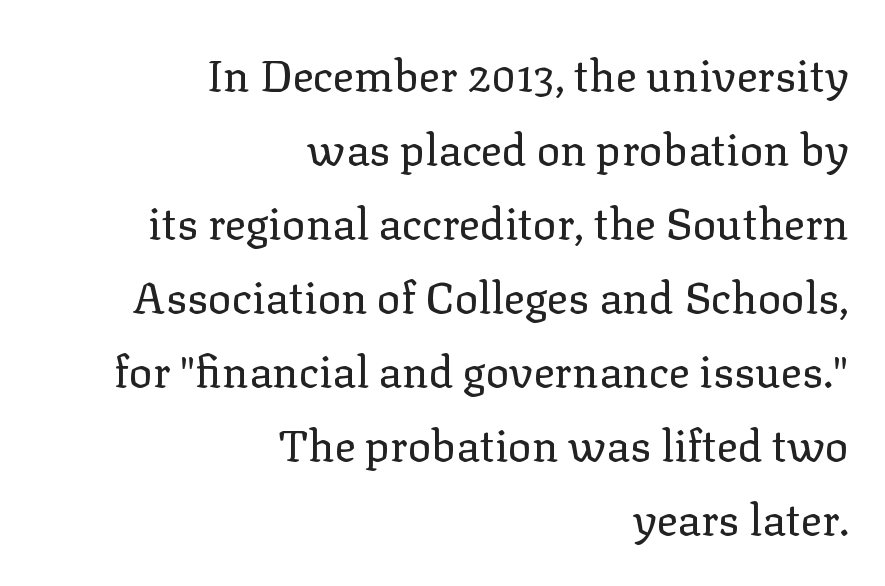
Type without underlining. Vertical stems look standard width or narrower in stroke. The font family rendered here belongs to the serif group. The line-height multiplier appears to be the usual default. There is no visible air inserted between adjacent glyphs.
